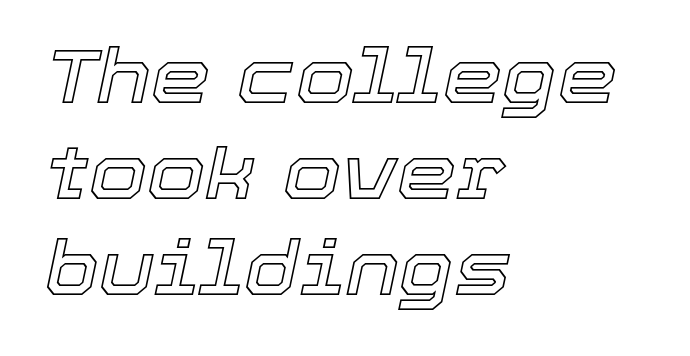
The foot of each line stays bare and open. Line spacing here is normal. This sample is left-justified, so line endings fall wherever the words run out. The text carries the slant typical of an italic or oblique font. Note the varied advance widths — an 'i' is clearly narrower than an 'm'. These lines keep a tight, regular rhythm from letter to letter.
